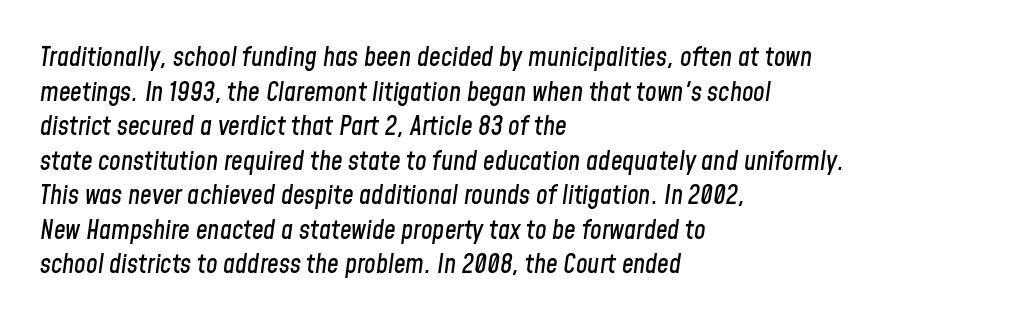
Q: Is the text italic (slanted)? A: Yes, it leans right by about 8 degrees.
Q: Is the text underlined? A: No.
Q: How is the paragraph aligned? A: Left-aligned.
Q: Is the spacing between letters normal or unusually wide? A: Normal.
Q: Is the spacing between lines tight, normal or loose? A: Normal.
